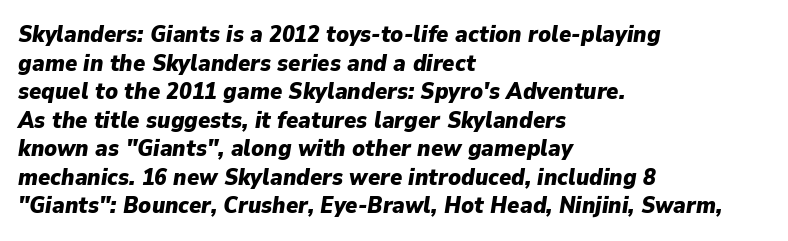
The image shows 23 px bold type, italic (leaning right); set left-aligned, line spacing 1.24x, normal letter spacing, not underlined.
